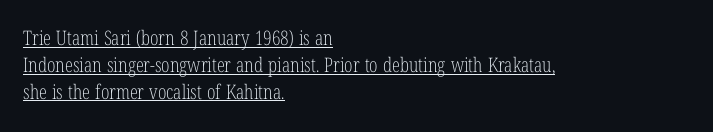
{"italic": "no", "bold": "no", "underline": "yes", "align": "left", "line_spacing": "normal", "line_spacing_ratio": 1.34, "letter_spacing": "normal", "letter_spacing_em": 0.0, "glyph_px": 20}
